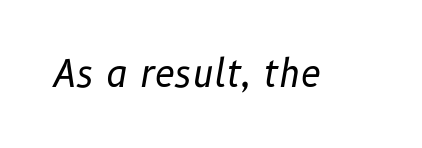
Q: Is the text bold? A: No.
Q: Is the text italic (slanted)? A: Yes, it leans right by about 10 degrees.
Q: Is the text underlined? A: No.
Q: Is the spacing between letters normal or unusually wide? A: Normal.
Q: Width (condensed, normal, or wide)? A: Normal.
Q: Stroke contrast? A: Low.
Q: x-height? A: Medium.
Q: Monospaced? A: No.
